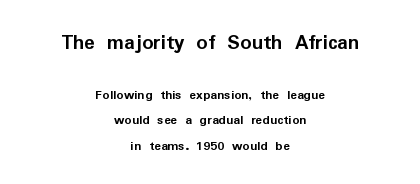
The area under the type is left untouched. The gaps between neighbouring characters are ordinary and unremarkable. One-word summary of the alignment: center. Heft: maximum for text — a bold. Caption: upper text group enlarged, lower text group reduced. The typography opts for an upright posture over an oblique one.
